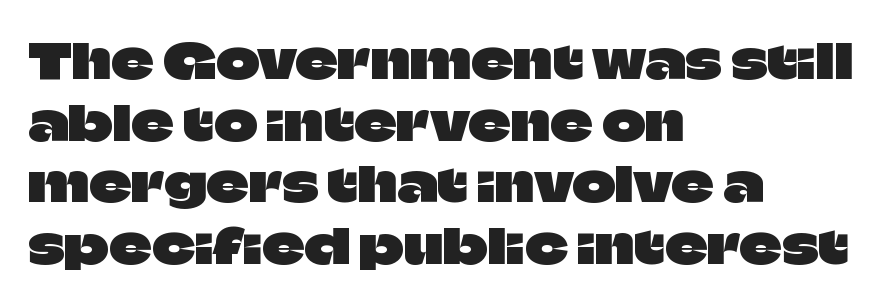
The image shows 47 px sans-serif type, upright; set left-aligned, normal line spacing (1.31x), normal letter spacing, not underlined; low stroke contrast and a large x-height.
